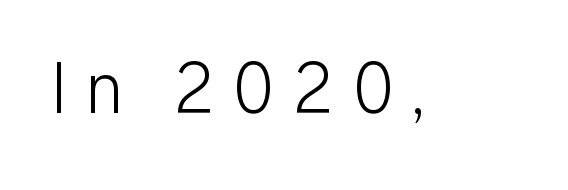
{"serif": "no", "italic": "no", "bold": "no", "weight": "light", "width": "normal", "stroke_contrast": "low", "x_height": "medium", "monospaced": "no", "underline": "no", "letter_spacing": "wide", "letter_spacing_em": 0.22, "glyph_px": 72}
